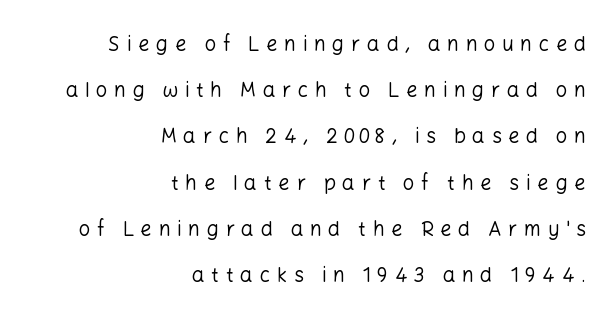
{"italic": "no", "bold": "no", "underline": "no", "align": "right", "line_spacing": "loose", "line_spacing_ratio": 2.31, "letter_spacing": "wide", "letter_spacing_em": 0.33, "glyph_px": 20}
